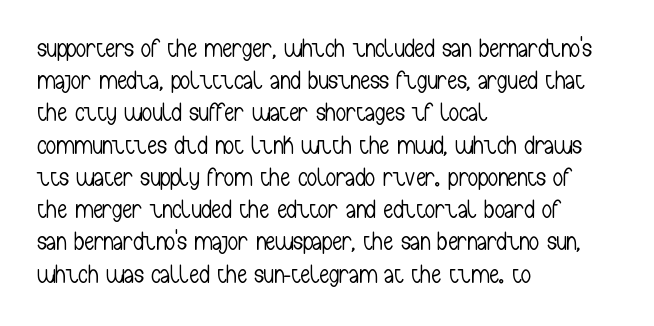
Q: Is the text bold? A: No.
Q: Is the text italic (slanted)? A: No, it is upright.
Q: Is the text underlined? A: No.
Q: How is the paragraph aligned? A: Left-aligned.
Q: Is the spacing between letters normal or unusually wide? A: Normal.
Q: Is the spacing between lines tight, normal or loose? A: Normal.
